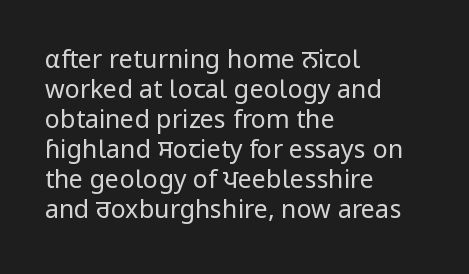
{"italic": "no", "bold": "no", "underline": "no", "align": "left", "line_spacing_ratio": 1.2, "letter_spacing": "normal", "letter_spacing_em": 0.0, "glyph_px": 25}
